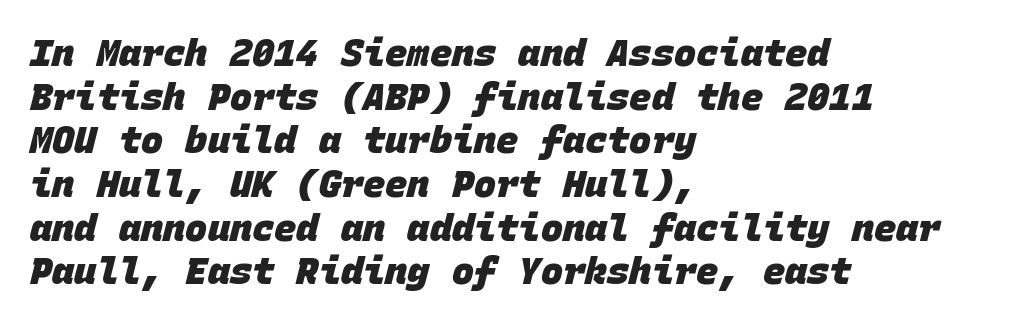
Q: Is the text bold? A: Yes.
Q: Is the typeface a serif or a sans-serif typeface? A: Sans-serif.
Q: Is the text underlined? A: No.
Q: How is the paragraph aligned? A: Left-aligned.
Q: Is the spacing between letters normal or unusually wide? A: Normal.
Q: Width (condensed, normal, or wide)? A: Normal.
Q: Stroke contrast? A: Low.
Q: x-height? A: Large.
Q: Monospaced? A: Yes.
